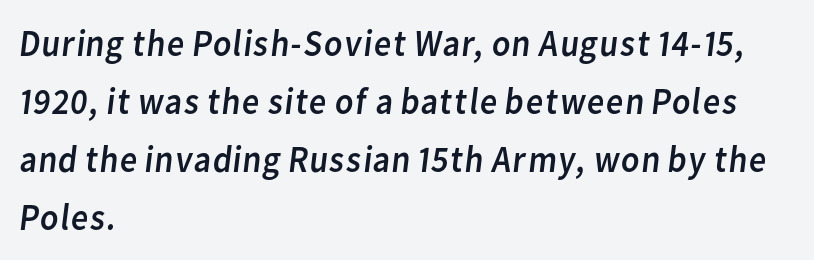
{"serif": "no", "bold": "no", "weight": "regular", "width": "normal", "stroke_contrast": "low", "x_height": "medium", "monospaced": "no", "underline": "no", "align": "left", "line_spacing": "normal", "line_spacing_ratio": 1.53, "letter_spacing": "normal", "letter_spacing_em": 0.0, "glyph_px": 38}
